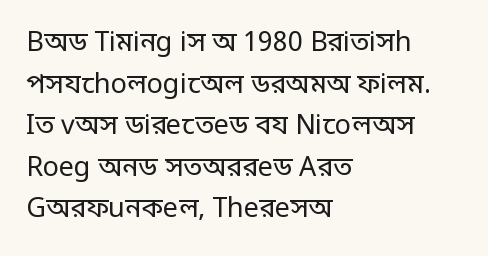
This sample uses an upright cut, with every glyph sitting square on the baseline. Lines of text with bare space underneath. The setting favours the left margin, as ordinary paragraphs usually do. Leading: standard. The typesetting does not lean heavy: it is not bold. You could call the tracking neutral — neither tight nor loose.
